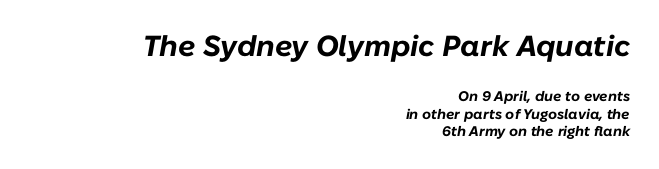
The letters in the upper block stand taller than those in the block below. Note the varied advance widths — an 'i' is clearly narrower than an 'm'. Descender tails drop into unmarked territory. The letters sit at their default tracking, neither squeezed nor spread. Does the weight exceed regular? Yes, all the way to bold.
